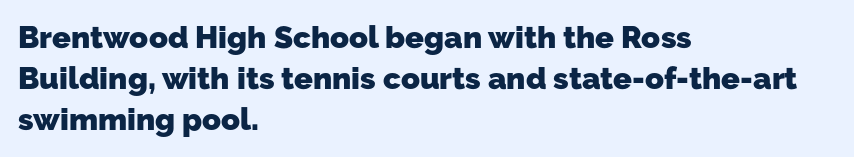
Font category for this specimen: sans-serif. Nobody drew a line under any word here. Notice how descenders clear the ascenders below comfortably — that's standard leading. Typesetter's note: full bold, strokes at maximum text heaviness.
